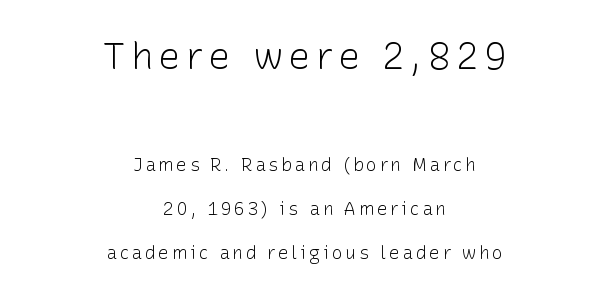
The image shows 37 px light sans-serif type, upright; set centered, loose line spacing (2.44x), not underlined; the first (top) block is 2.06x larger; low stroke contrast and a medium x-height.
